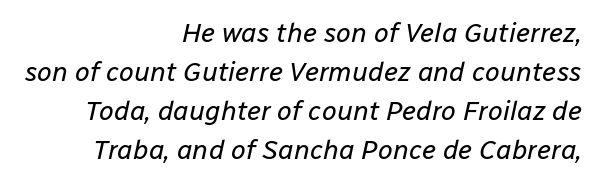
Typeset ragged left — the right edge is the straight one. Each stroke keeps to a modest, everyday thickness or less. Tracking value appears to be zero — textbook default spacing. The lines sit at an ordinary, default distance from one another.
